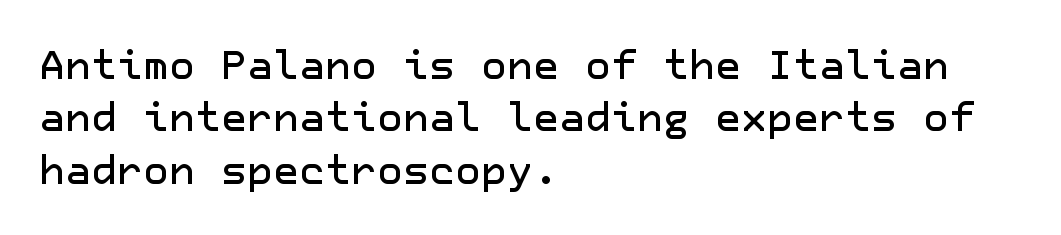
Reading down the column, the eye jumps a familiar distance to each next line. Do the letters lean? They stand straight. Tracking value appears to be zero — textbook default spacing. Typographically, this falls in the sans-serif category. The ragged edge is on the right, which tells us the setting is flush left. Has an underline been added? It has not.
